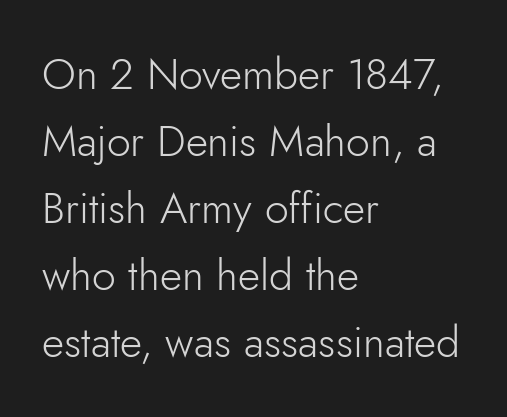
{"serif": "no", "italic": "no", "bold": "no", "weight": "light", "width": "normal", "stroke_contrast": "low", "x_height": "small", "monospaced": "no", "underline": "no", "align": "left", "line_spacing": "normal", "line_spacing_ratio": 1.56, "letter_spacing": "normal", "letter_spacing_em": 0.0, "glyph_px": 43}
